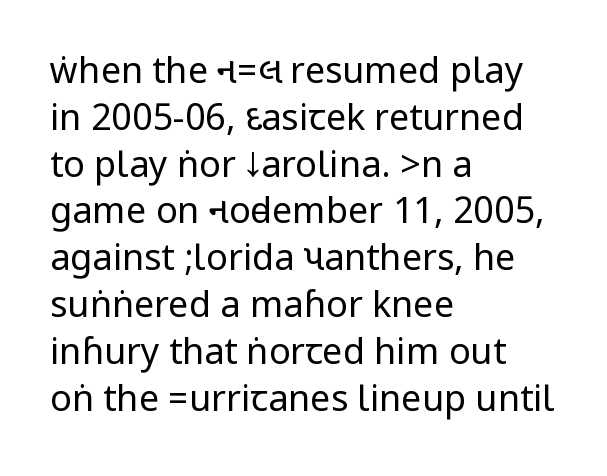
{"serif": "no", "italic": "no", "bold": "no", "weight": "regular", "width": "condensed", "stroke_contrast": "low", "underline": "no", "align": "left", "line_spacing": "normal", "line_spacing_ratio": 1.3, "letter_spacing": "normal", "letter_spacing_em": 0.0, "glyph_px": 36}
